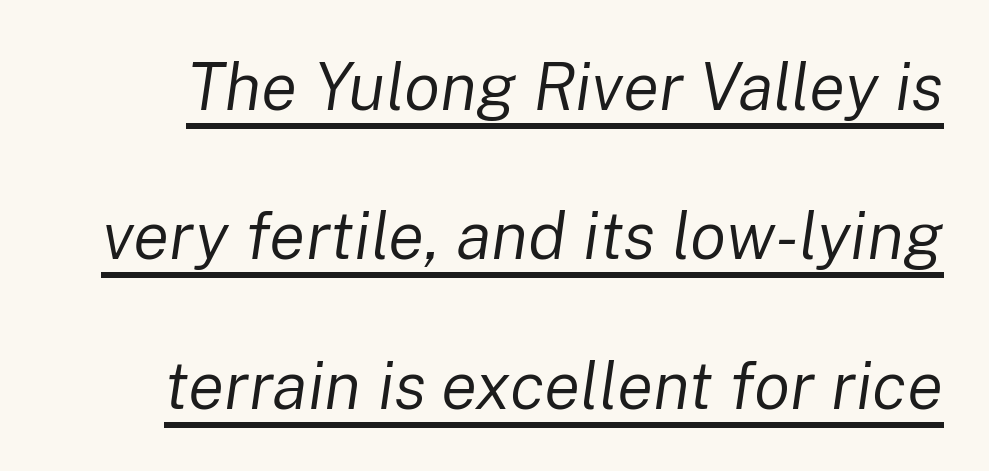
{"italic": "yes", "lean": "right", "slant_degrees": 8, "bold": "no", "weight": "regular", "width": "normal", "stroke_contrast": "low", "x_height": "medium", "monospaced": "no", "underline": "yes", "line_spacing": "loose", "line_spacing_ratio": 2.23, "letter_spacing": "normal", "letter_spacing_em": 0.0, "glyph_px": 67}
